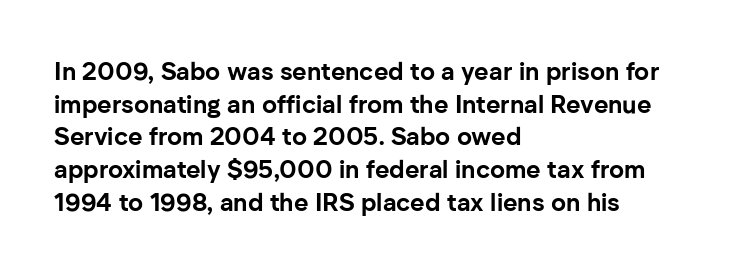
You could call the tracking neutral — neither tight nor loose. Ordinary non-slanted type is in use. Heavy, bold letterforms. Does the copy run flush right? No — it runs flush left. Regular leading.
